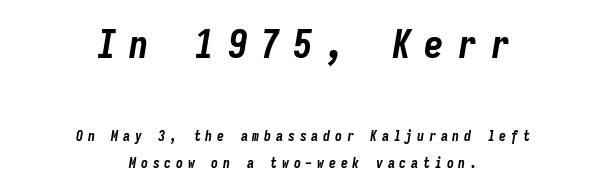
The image shows 39 px bold, condensed type, italic (leaning right), monospaced; set centered, loose line spacing (1.94x), unusually wide letter spacing (+0.34 em), not underlined; the first (top) block is 2.79x larger; low stroke contrast and a medium x-height.
